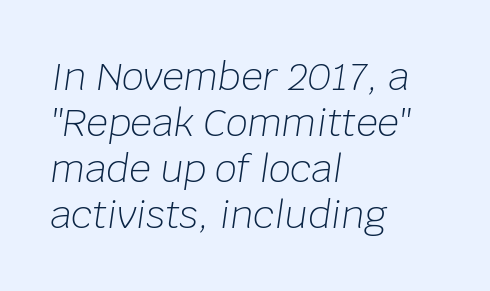
{"italic": "yes", "lean": "right", "slant_degrees": 8, "bold": "no", "weight": "light", "width": "normal", "stroke_contrast": "low", "x_height": "large", "monospaced": "no", "underline": "no", "align": "left", "line_spacing_ratio": 1.21, "letter_spacing": "normal", "letter_spacing_em": 0.0, "glyph_px": 38}
